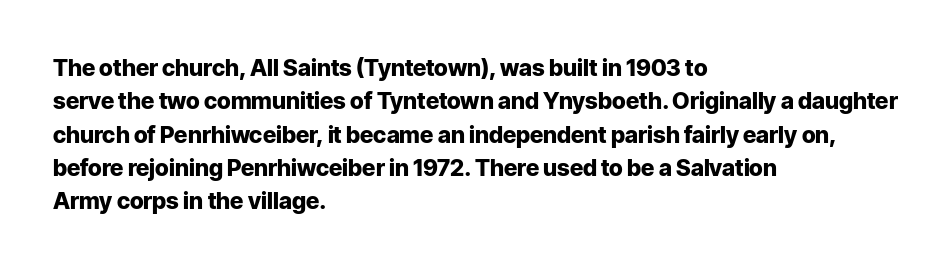
{"italic": "no", "bold": "yes", "underline": "no", "align": "left", "line_spacing": "normal", "line_spacing_ratio": 1.45, "letter_spacing": "normal", "letter_spacing_em": 0.0, "glyph_px": 23}
